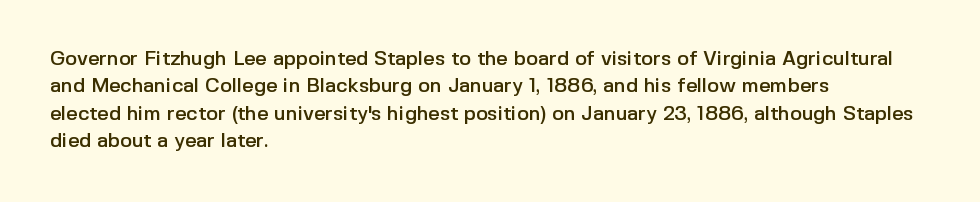
The specimen omits any rule beneath the text block's lines. The face used here is rendered with its standard letterfit. Posture: straight, roman, zero tilt. A student would call this left alignment; a typographer would say flush left, rag right. If you measured baseline to baseline, you'd find a middling distance.
